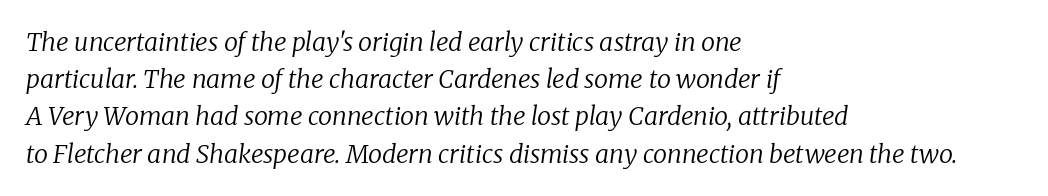
{"italic": "yes", "lean": "right", "slant_degrees": 8, "bold": "no", "underline": "no", "align": "left", "line_spacing": "normal", "line_spacing_ratio": 1.49, "letter_spacing": "normal", "letter_spacing_em": 0.0, "glyph_px": 25}
